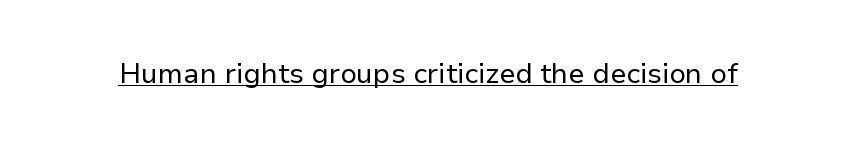
The rendering keeps characters at their native spacing. Is the stroke heavy? The answer is a plain regular-or-lighter. Ascenders rise straight up at ninety degrees. Honestly, the underline is the first thing you notice here.
